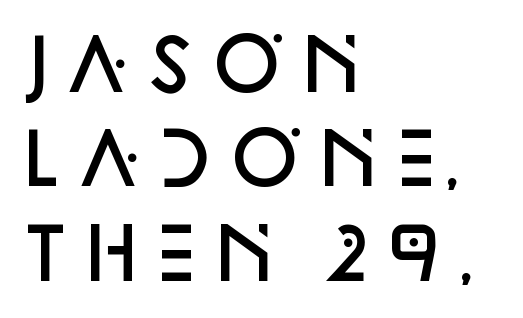
Q: Is the text bold? A: Semi-bold.
Q: Is the text italic (slanted)? A: No, it is upright.
Q: Is the typeface a serif or a sans-serif typeface? A: Sans-serif.
Q: Is the text underlined? A: No.
Q: How is the paragraph aligned? A: Left-aligned.
Q: Is the spacing between letters normal or unusually wide? A: Normal.
Q: Is the spacing between lines tight, normal or loose? A: Normal.
Q: Width (condensed, normal, or wide)? A: Normal.
Q: Stroke contrast? A: Low.
Q: x-height? A: Large.
Q: Monospaced? A: No.
